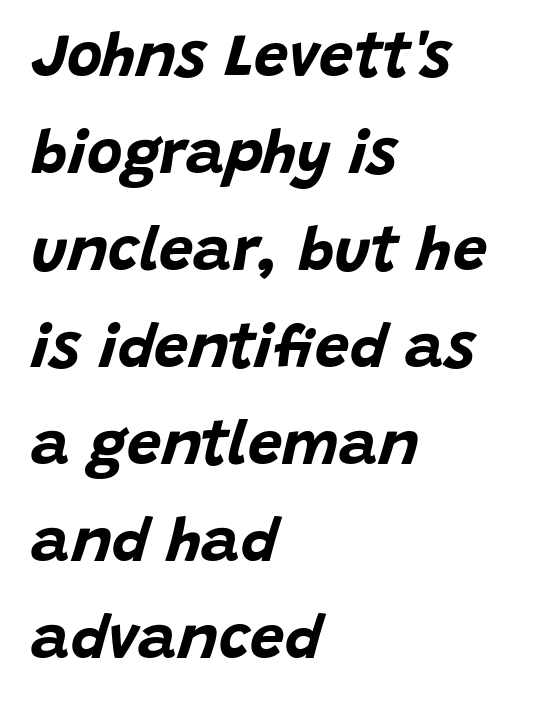
Letter spacing: default. All the whitespace from short lines collects on the right. Observe the lean: these are italic letterforms. A typesetter would call this proportional, since set widths differ per character. Normally led — the rows are evenly, conventionally spaced. Thick stems and heavy bowls — unmistakably bold.
